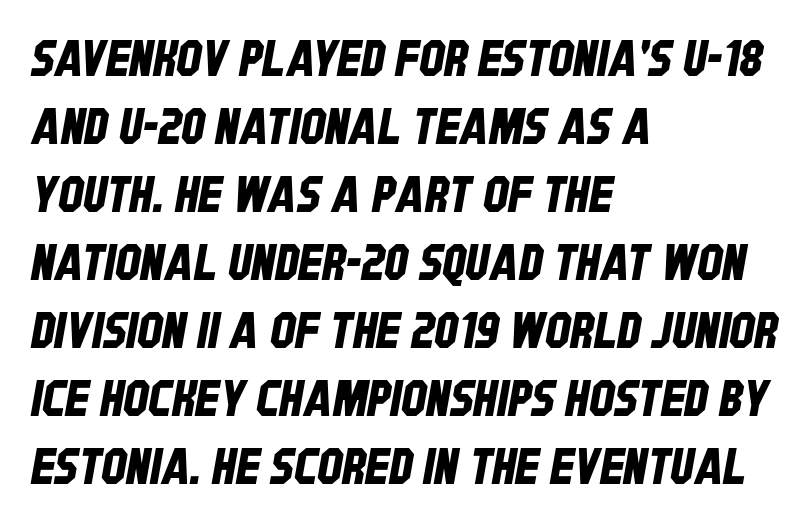
Bare-footed words on every line. Leftover space on each line is placed entirely after the last word. Each letter's strokes conclude bluntly, with no projecting serifs. If you measured baseline to baseline, you'd find a middling distance.
